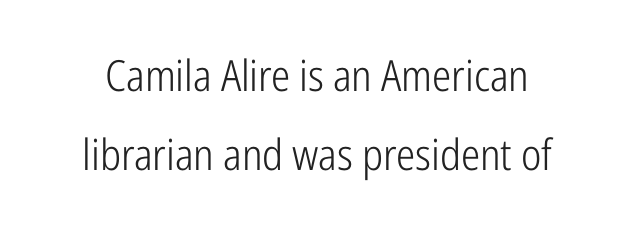
The letters advance in unequal steps, a hallmark of proportional type. The specimen reads as upright at a glance. Any mark beneath the type? The region is blank. The characters are drawn with everyday or finer stroke widths. You can tell from the bare stems that sans-serif type was used. Is the letter spacing exaggerated? No — it looks like the ordinary default.
